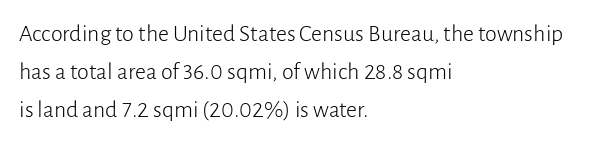
Q: Is the text bold? A: No.
Q: Is the text italic (slanted)? A: No, it is upright.
Q: Is the text underlined? A: No.
Q: How is the paragraph aligned? A: Left-aligned.
Q: Is the spacing between letters normal or unusually wide? A: Normal.
Q: Is the spacing between lines tight, normal or loose? A: Normal.
